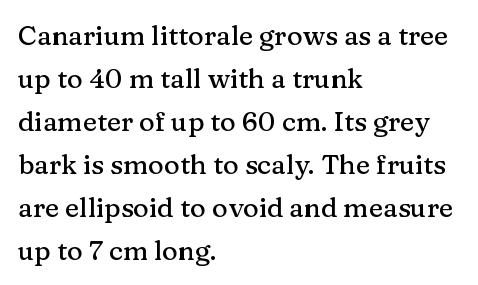
The image shows 27 px text type, upright; set left-aligned, normal line spacing (1.59x), normal letter spacing, not underlined.
